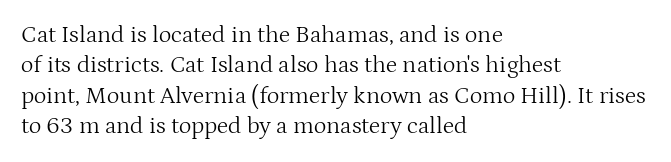
The type sits square on the baseline with zero lean. Only glyphs here, with clear space below each row. This sample is left-justified, so line endings fall wherever the words run out. Nothing unusual about the tracking: characters are spaced as the font intends. No extra ink here — the face is not bold.
